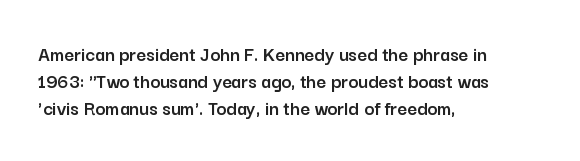
The letters stand straight up with perfectly vertical stems. Tracking here is standard; glyphs follow each other at the usual distance. Whoever set this chose a conventional vertical rhythm. The paragraph has a hard left edge and a soft right edge. Has an underline been added? It has not.
